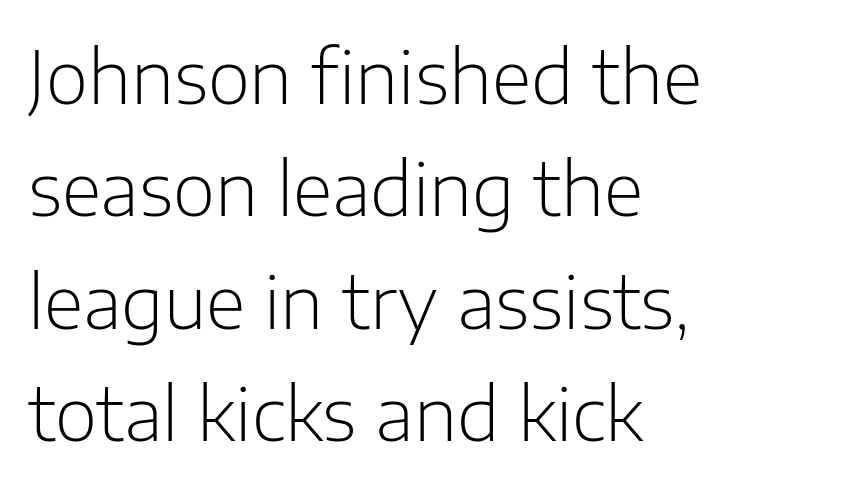
Q: Is the text bold? A: No.
Q: Is the text italic (slanted)? A: No, it is upright.
Q: Is the typeface a serif or a sans-serif typeface? A: Sans-serif.
Q: Is the text underlined? A: No.
Q: How is the paragraph aligned? A: Left-aligned.
Q: Is the spacing between letters normal or unusually wide? A: Normal.
Q: Is the spacing between lines tight, normal or loose? A: Normal.
Q: Width (condensed, normal, or wide)? A: Normal.
Q: Stroke contrast? A: Low.
Q: x-height? A: Medium.
Q: Monospaced? A: No.
